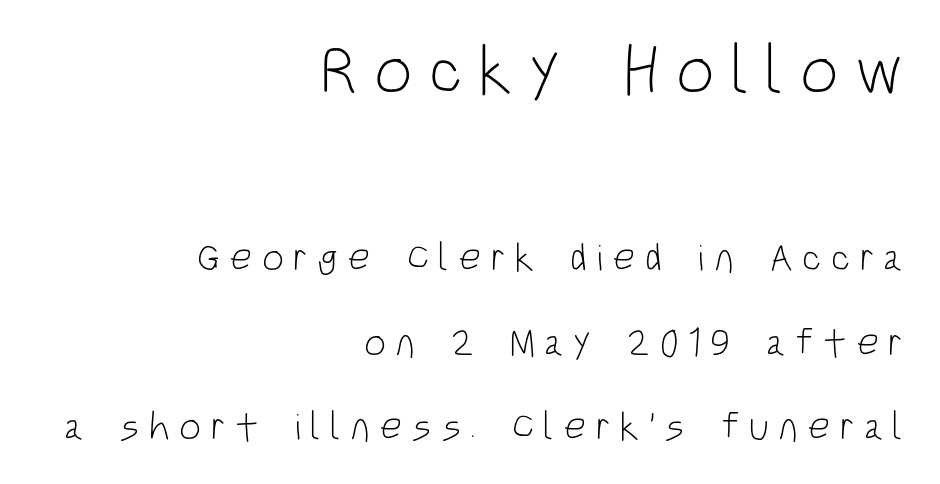
Teacher's note: observe the even right margin — that is flush-right alignment. The area under the type is left untouched. This sample uses a sans-serif face. Stroke mass is kept to a normal reading level or below.
